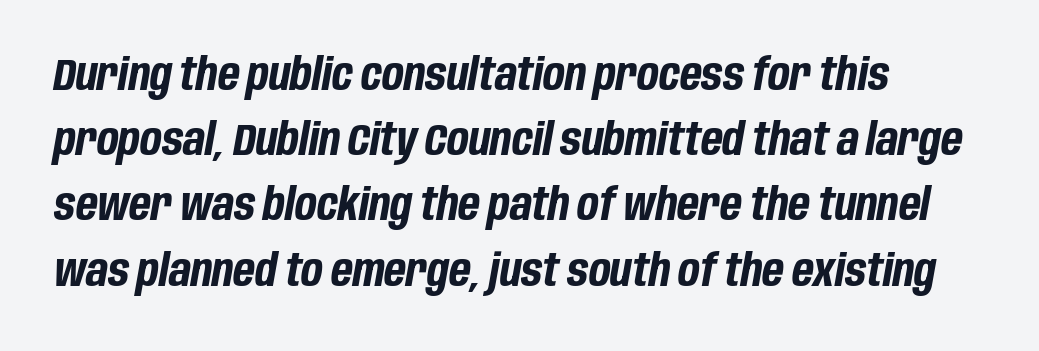
{"italic": "yes", "lean": "right", "slant_degrees": 10, "bold": "yes", "weight": "bold", "width": "condensed", "stroke_contrast": "low", "x_height": "large", "monospaced": "no", "underline": "no", "align": "left", "line_spacing": "normal", "line_spacing_ratio": 1.45, "letter_spacing": "normal", "letter_spacing_em": 0.0, "glyph_px": 45}
